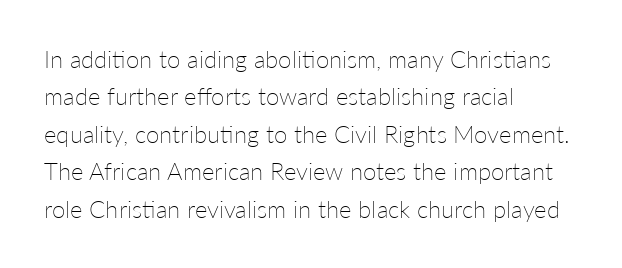
Evenly set lines give the paragraph a standard silhouette. Here the glyphs are tracked normally, forming tight word shapes. Rule under the text: the space is simply empty. Italic? Not at all — the glyphs are vertical. These glyphs show unthickened strokes, regular width or finer.
